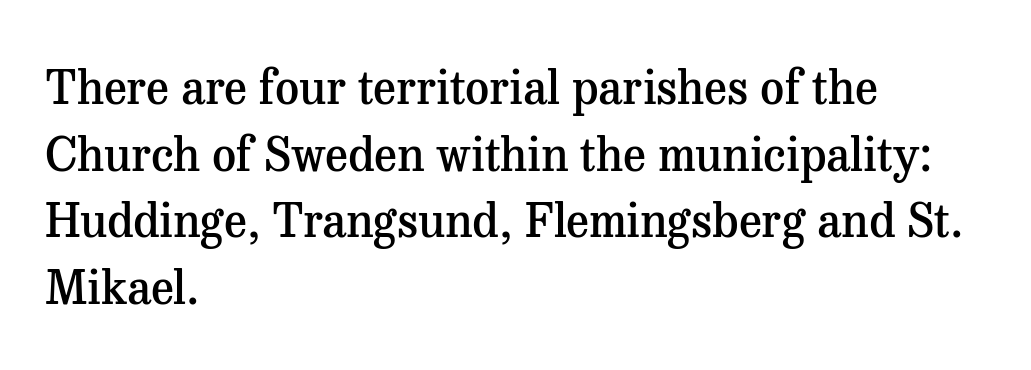
{"serif": "yes", "italic": "no", "bold": "semi", "weight": "semibold", "width": "normal", "stroke_contrast": "medium", "x_height": "medium", "monospaced": "no", "underline": "no", "align": "left", "line_spacing": "normal", "line_spacing_ratio": 1.42, "letter_spacing": "normal", "letter_spacing_em": 0.0, "glyph_px": 47}
